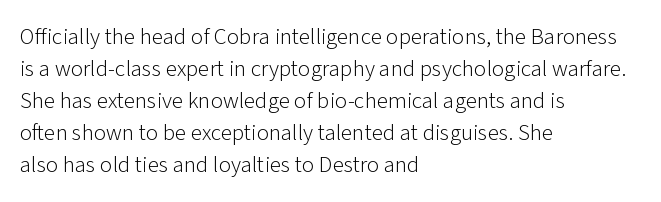
Caption: standard tracking, unaltered. Does the leading feel generous? No, just average. The lines are quadded left. Check the space under the baseline: it is left empty.
